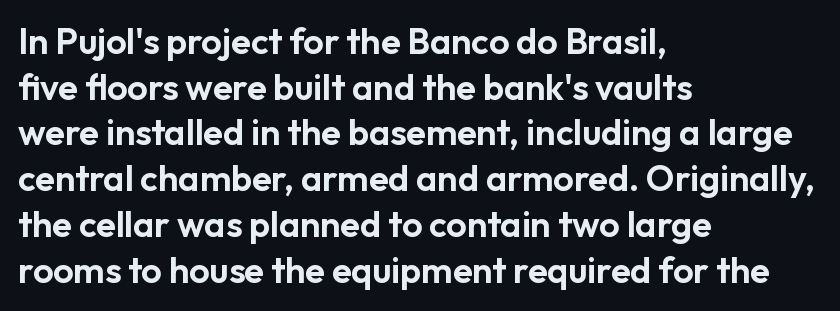
Q: Is the text italic (slanted)? A: No, it is upright.
Q: Is the typeface a serif or a sans-serif typeface? A: Sans-serif.
Q: Is the text underlined? A: No.
Q: How is the paragraph aligned? A: Left-aligned.
Q: Is the spacing between letters normal or unusually wide? A: Normal.
Q: Is the spacing between lines tight, normal or loose? A: Normal.
Q: Width (condensed, normal, or wide)? A: Normal.
Q: Stroke contrast? A: Low.
Q: x-height? A: Medium.
Q: Monospaced? A: No.
